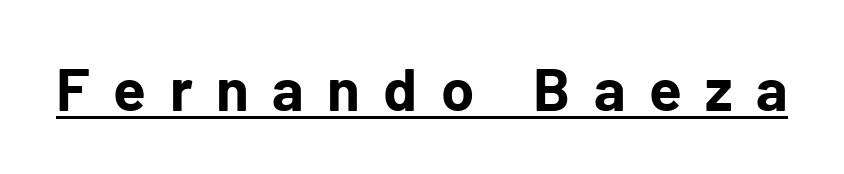
{"serif": "no", "italic": "no", "bold": "yes", "weight": "bold", "width": "normal", "stroke_contrast": "low", "x_height": "medium", "monospaced": "no", "underline": "yes", "letter_spacing": "wide", "letter_spacing_em": 0.39, "glyph_px": 60}
